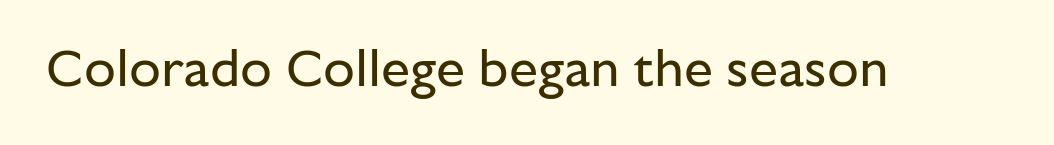
The image shows 52 px regular-weight sans-serif type, upright; set normal letter spacing, not underlined; low stroke contrast and a medium x-height.
